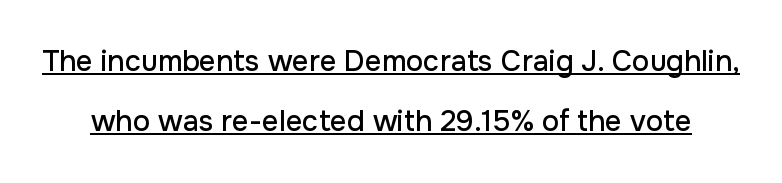
Regarding serifs, this sample does without them. The rendered words wear a rule along their underside. Students, observe: this is what heavily led, spacious text looks like. Default kerning and tracking; the words read as compact shapes. Do the characters align in a grid? No, the font is proportional. If you drew a line through each stem, it would be perfectly vertical.
